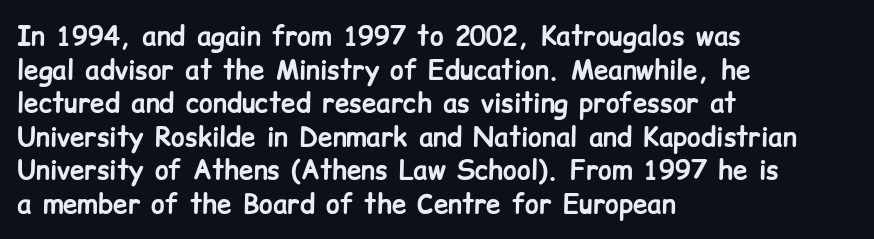
Q: Is the text bold? A: Yes.
Q: Is the text italic (slanted)? A: No, it is upright.
Q: Is the text underlined? A: No.
Q: How is the paragraph aligned? A: Left-aligned.
Q: Is the spacing between letters normal or unusually wide? A: Normal.
Q: Is the spacing between lines tight, normal or loose? A: Normal.
